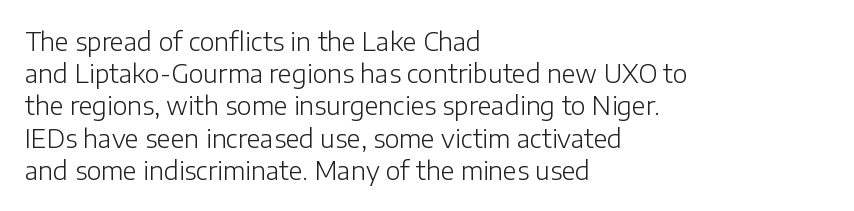
Q: Is the text bold? A: No.
Q: Is the text italic (slanted)? A: No, it is upright.
Q: Is the text underlined? A: No.
Q: How is the paragraph aligned? A: Left-aligned.
Q: Is the spacing between letters normal or unusually wide? A: Normal.
Q: Is the spacing between lines tight, normal or loose? A: Normal.
